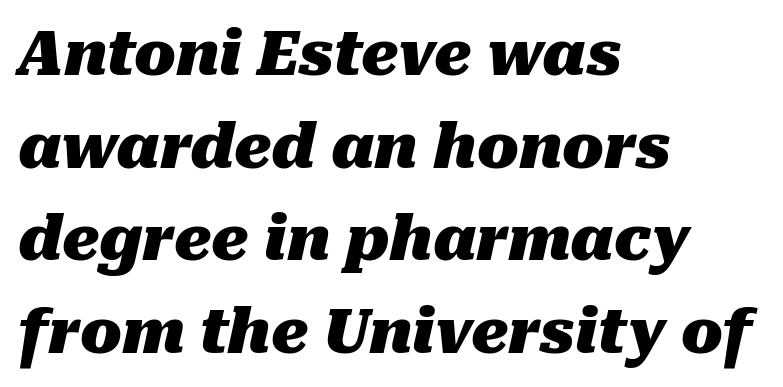
The image shows 61 px heavy type, italic (leaning right); set left-aligned, normal line spacing (1.52x), normal letter spacing, not underlined; medium stroke contrast and a medium x-height.
